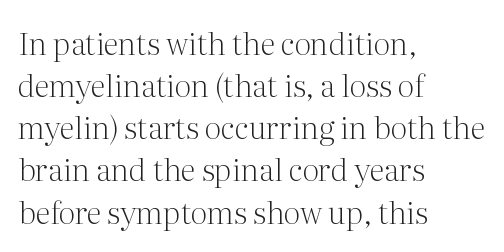
The foot of each line stays bare and open. Reading down the column, the eye jumps a familiar distance to each next line. Stems and bowls with no extra thickness — not bold. A classic flush-left, rag-right setting is used for this passage. Short note: letters normally spaced. Quick note: not italic, upright.
